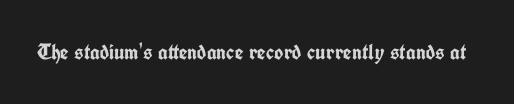
Q: Is the text bold? A: Yes.
Q: Is the text italic (slanted)? A: No, it is upright.
Q: Is the text underlined? A: No.
Q: Is the spacing between letters normal or unusually wide? A: Normal.
